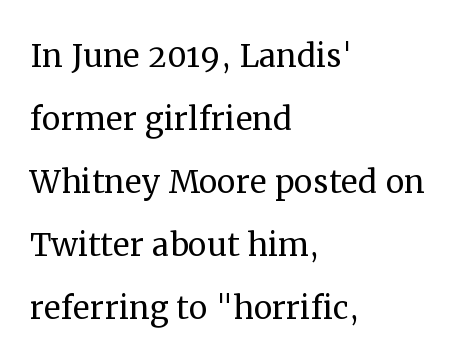
The image shows 42 px regular-weight serif type, upright; set left-aligned, normal line spacing (1.5x), normal letter spacing, not underlined; medium stroke contrast and a medium x-height.
